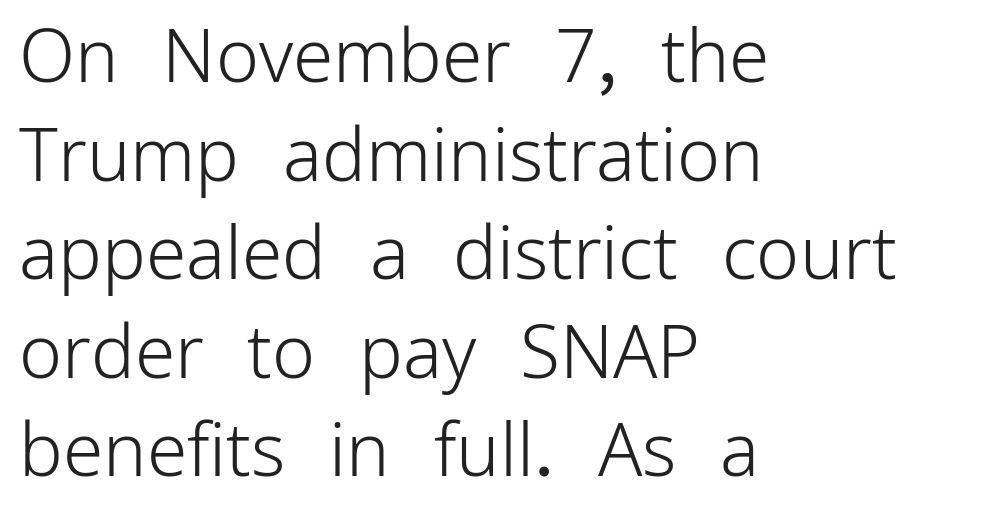
Q: Is the text bold? A: No.
Q: Is the text italic (slanted)? A: No, it is upright.
Q: Is the typeface a serif or a sans-serif typeface? A: Sans-serif.
Q: Is the text underlined? A: No.
Q: How is the paragraph aligned? A: Left-aligned.
Q: Is the spacing between letters normal or unusually wide? A: Normal.
Q: Is the spacing between lines tight, normal or loose? A: Normal.
Q: Width (condensed, normal, or wide)? A: Normal.
Q: Stroke contrast? A: Low.
Q: x-height? A: Medium.
Q: Monospaced? A: No.
